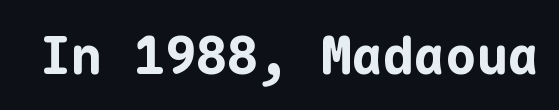
The image shows 52 px bold sans-serif type, upright, monospaced; set normal letter spacing, not underlined; low stroke contrast and a medium x-height.
